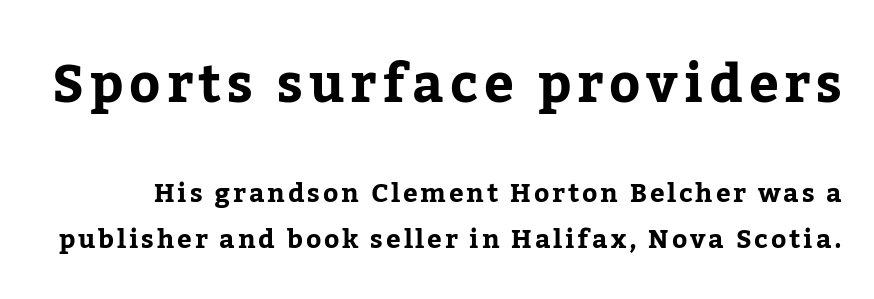
The image shows 53 px serif type, upright; set line spacing 1.75x, not underlined; the first (top) block is 2.04x larger; low stroke contrast and a medium x-height.
